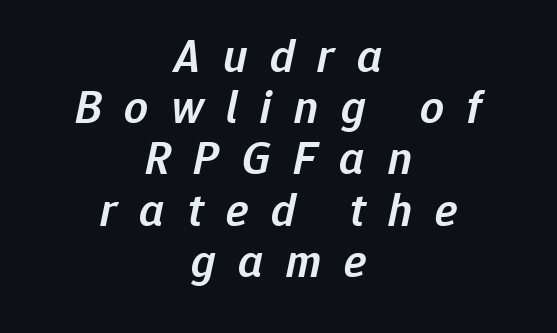
The passage shown is not underscored anywhere. Each glyph is drawn with semibold strokes, heavier than normal yet not fully bold. Character widths vary here, with narrow letters taking less room than wide ones. Posture: slanted. This rendering widens character spacing well past its baseline value. Tightly led — the rows are bunched.
